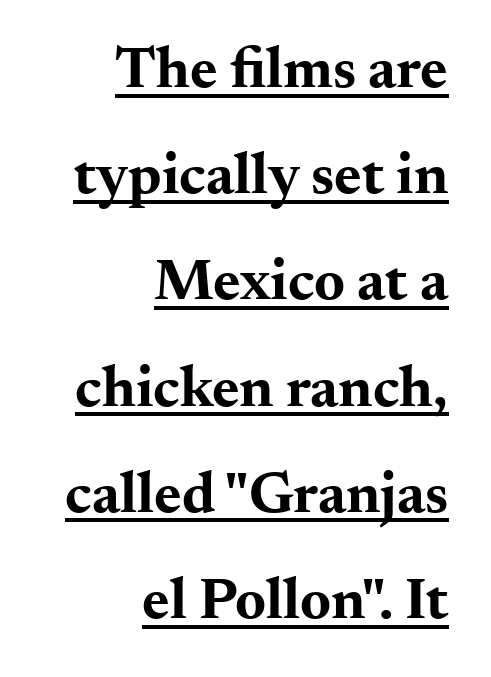
{"serif": "yes", "italic": "no", "bold": "yes", "weight": "bold", "width": "wide", "stroke_contrast": "medium", "x_height": "small", "monospaced": "no", "underline": "yes", "align": "right", "line_spacing_ratio": 1.8, "letter_spacing": "normal", "letter_spacing_em": 0.0, "glyph_px": 59}
